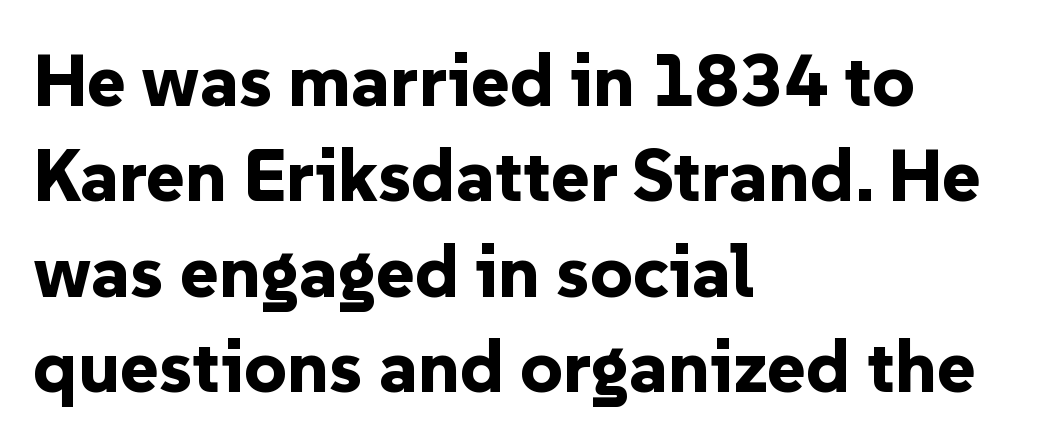
The image shows 74 px bold sans-serif type, upright; set left-aligned, normal line spacing (1.29x), normal letter spacing, not underlined; low stroke contrast and a medium x-height.
